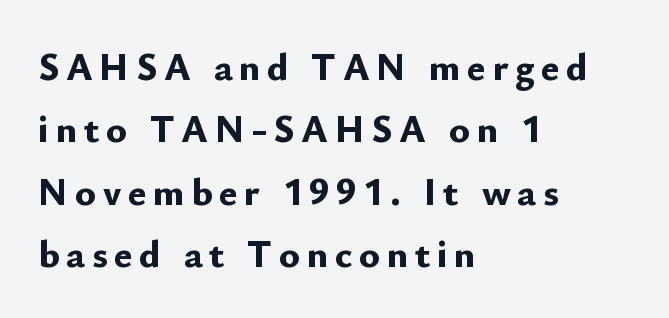
The image shows 39 px bold sans-serif type, upright; set left-aligned, normal line spacing (1.6x), not underlined; low stroke contrast and a small x-height.
